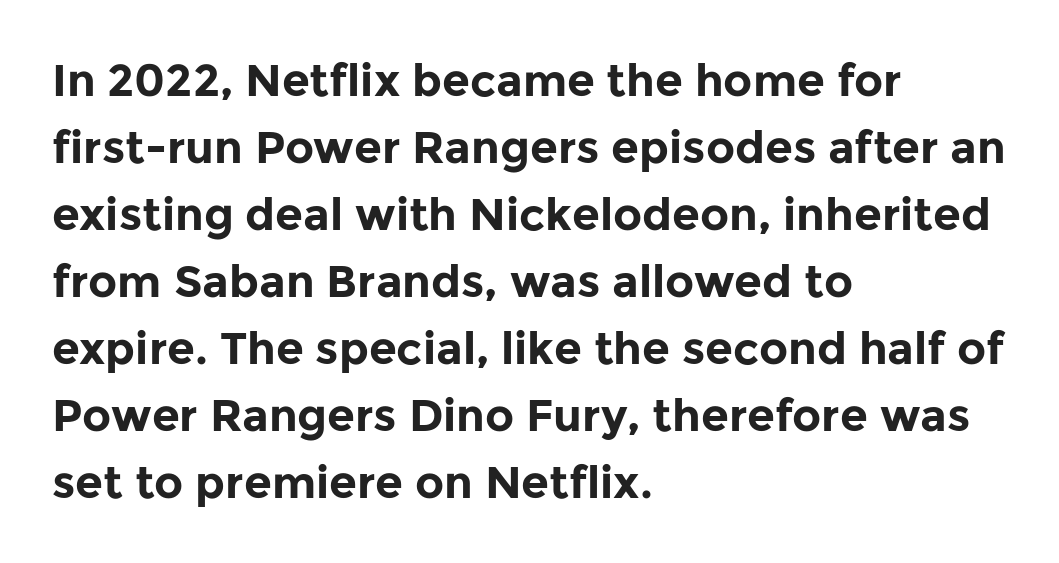
Q: Is the text bold? A: Yes.
Q: Is the text italic (slanted)? A: No, it is upright.
Q: Is the typeface a serif or a sans-serif typeface? A: Sans-serif.
Q: Is the text underlined? A: No.
Q: How is the paragraph aligned? A: Left-aligned.
Q: Is the spacing between letters normal or unusually wide? A: Normal.
Q: Is the spacing between lines tight, normal or loose? A: Normal.
Q: Width (condensed, normal, or wide)? A: Normal.
Q: Stroke contrast? A: Low.
Q: x-height? A: Medium.
Q: Monospaced? A: No.
